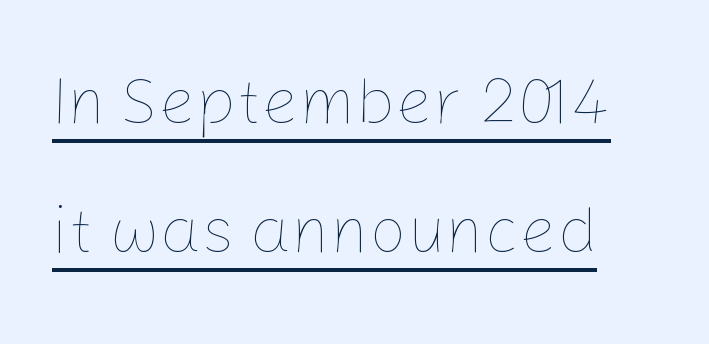
The image shows 66 px thin type, upright; set loose line spacing (1.96x), normal letter spacing, underlined; low stroke contrast and a medium x-height.
